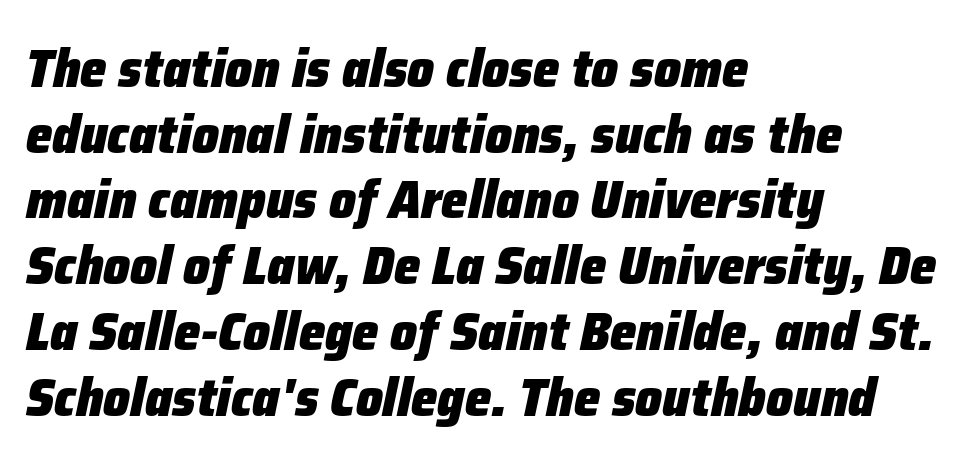
{"italic": "yes", "lean": "right", "slant_degrees": 12, "bold": "yes", "weight": "heavy", "width": "normal", "stroke_contrast": "low", "x_height": "medium", "monospaced": "no", "underline": "no", "align": "left", "line_spacing_ratio": 1.24, "letter_spacing": "normal", "letter_spacing_em": 0.0, "glyph_px": 53}
